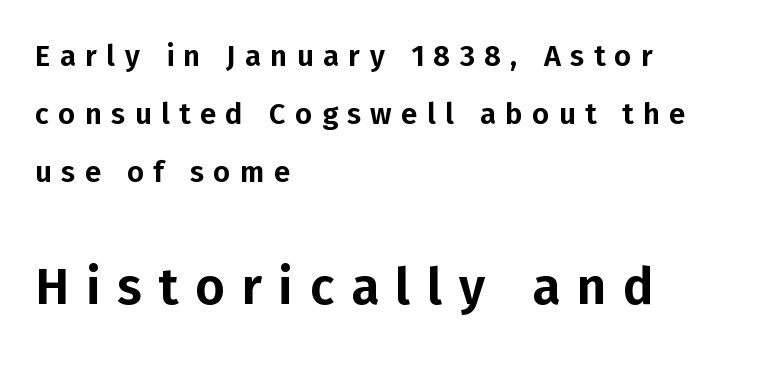
Each letter keeps its own natural width here, so spacing adapts to shape. Which chunk is bigger? The second one — the bottom block dwarfs the top. The area under the type is left untouched. The type family on display is of the sans-serif kind.
